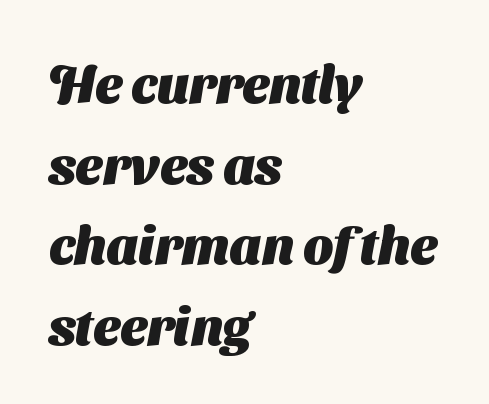
Q: Is the text bold? A: Yes.
Q: Is the typeface a serif or a sans-serif typeface? A: Sans-serif.
Q: Is the text underlined? A: No.
Q: How is the paragraph aligned? A: Left-aligned.
Q: Is the spacing between letters normal or unusually wide? A: Normal.
Q: Is the spacing between lines tight, normal or loose? A: Normal.
Q: Width (condensed, normal, or wide)? A: Normal.
Q: Stroke contrast? A: Medium.
Q: x-height? A: Medium.
Q: Monospaced? A: No.
